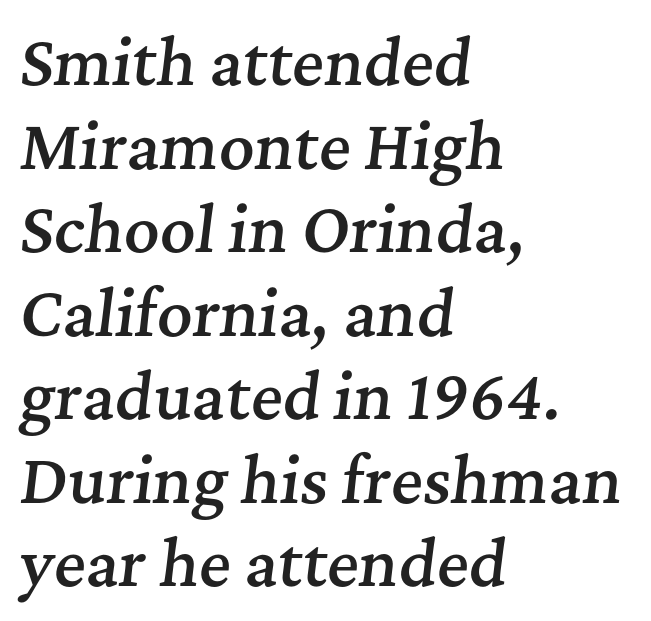
The image shows 61 px semibold serif type, italic (leaning right); set left-aligned, normal line spacing (1.37x), normal letter spacing, not underlined; medium stroke contrast and a medium x-height.
